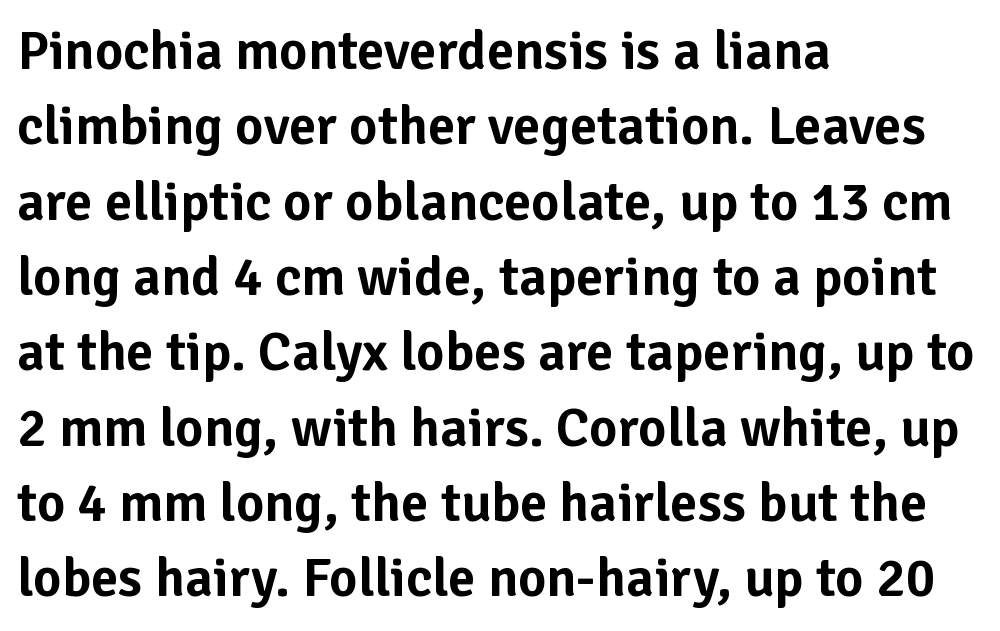
The image shows 55 px sans-serif type, upright; set left-aligned, normal line spacing (1.37x), normal letter spacing, not underlined; low stroke contrast and a medium x-height.
